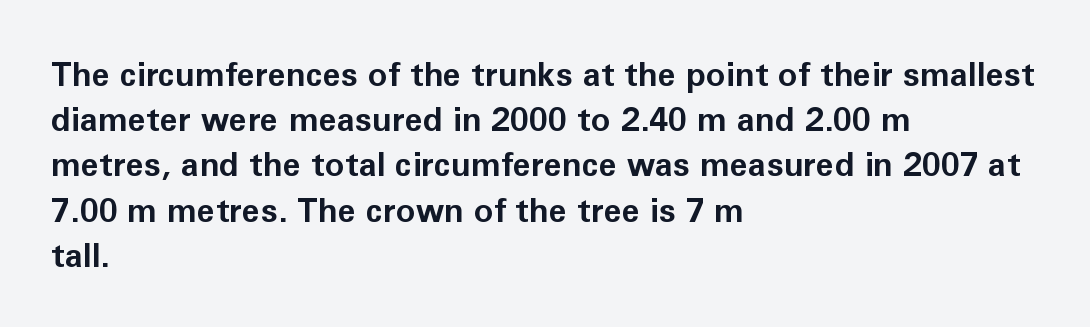
The image shows 33 px bold sans-serif type, upright; set left-aligned, normal line spacing (1.37x), normal letter spacing, not underlined; low stroke contrast and a medium x-height.
